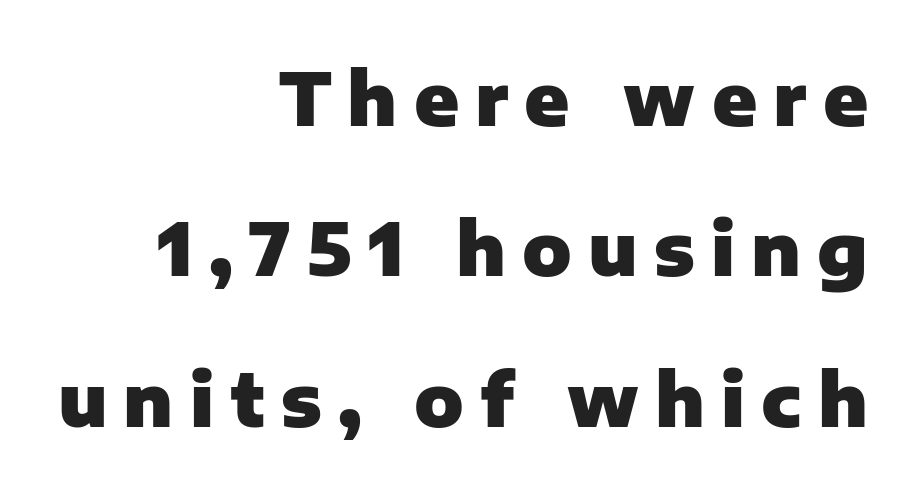
The image shows 73 px heavy sans-serif type, upright; set right-aligned, loose line spacing (2.06x), unusually wide letter spacing (+0.22 em), not underlined; low stroke contrast and a medium x-height.
